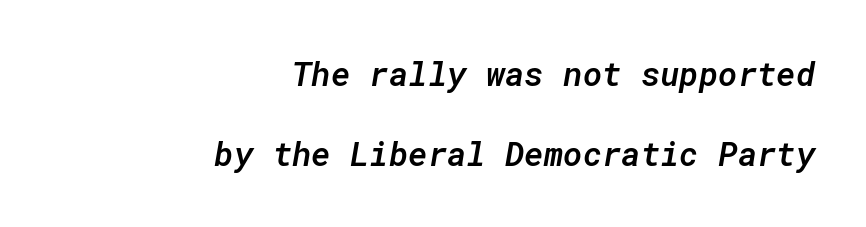
The image shows 33 px semibold type, italic (leaning right), monospaced; set right-aligned, loose line spacing (2.43x), normal letter spacing, not underlined; low stroke contrast and a medium x-height.
